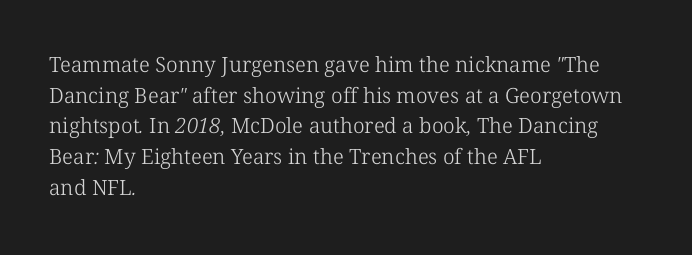
{"bold": "no", "underline": "no", "align": "left", "line_spacing": "normal", "line_spacing_ratio": 1.46, "letter_spacing": "normal", "letter_spacing_em": 0.0, "glyph_px": 21}
